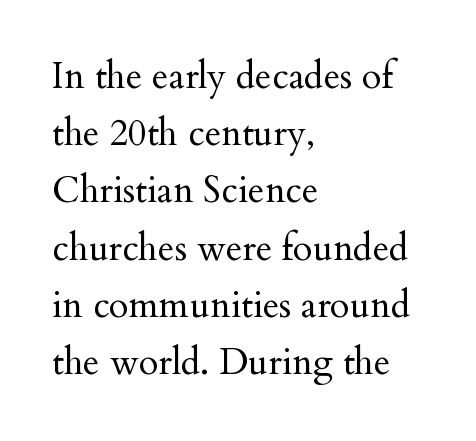
The image shows 36 px regular-weight serif type, upright; set left-aligned, normal line spacing (1.59x), normal letter spacing, not underlined; medium stroke contrast and a small x-height.
